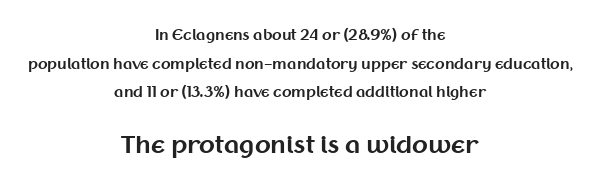
Horizontal bands of white between lines are thick stripes. The paragraph shown floats in the horizontal middle. Look at the stroke-to-counter ratio: heavy, a bold. This layout puts the modest block above and the oversized block below. Every stem runs plumb, perpendicular to the baseline. There is no visible air inserted between adjacent glyphs.
